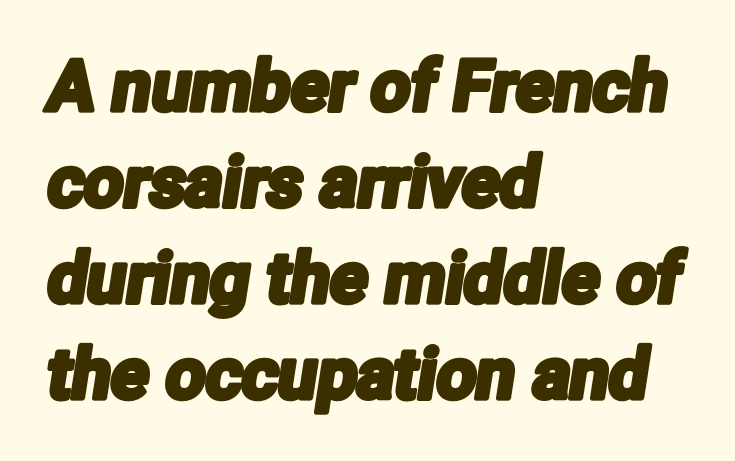
Q: Is the typeface a serif or a sans-serif typeface? A: Sans-serif.
Q: Is the text underlined? A: No.
Q: How is the paragraph aligned? A: Left-aligned.
Q: Is the spacing between letters normal or unusually wide? A: Normal.
Q: Is the spacing between lines tight, normal or loose? A: Normal.
Q: Width (condensed, normal, or wide)? A: Condensed.
Q: Stroke contrast? A: Low.
Q: x-height? A: Medium.
Q: Monospaced? A: No.
